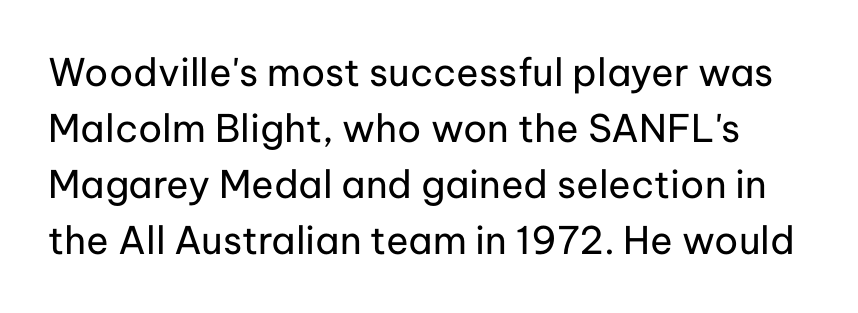
Q: Is the text bold? A: No.
Q: Is the text italic (slanted)? A: No, it is upright.
Q: Is the typeface a serif or a sans-serif typeface? A: Sans-serif.
Q: Is the text underlined? A: No.
Q: Is the spacing between letters normal or unusually wide? A: Normal.
Q: Is the spacing between lines tight, normal or loose? A: Normal.
Q: Width (condensed, normal, or wide)? A: Normal.
Q: Stroke contrast? A: Low.
Q: x-height? A: Medium.
Q: Monospaced? A: No.
